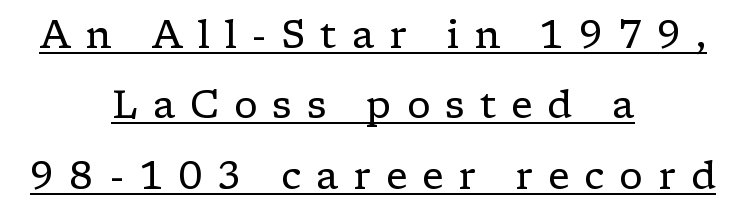
The image shows 38 px regular-weight, wide serif type, upright; set centered, line spacing 1.85x, unusually wide letter spacing (+0.39 em), underlined; low stroke contrast and a medium x-height.
